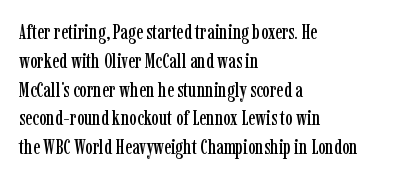
The image shows 21 px text type, upright; set left-aligned, normal line spacing (1.37x), normal letter spacing, not underlined.
